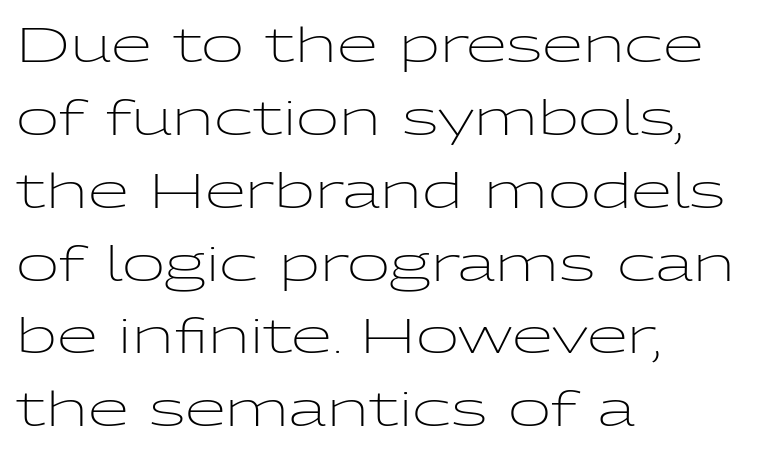
The image shows 47 px light, wide sans-serif type, upright; set left-aligned, normal line spacing (1.55x), normal letter spacing, not underlined; low stroke contrast and a medium x-height.
